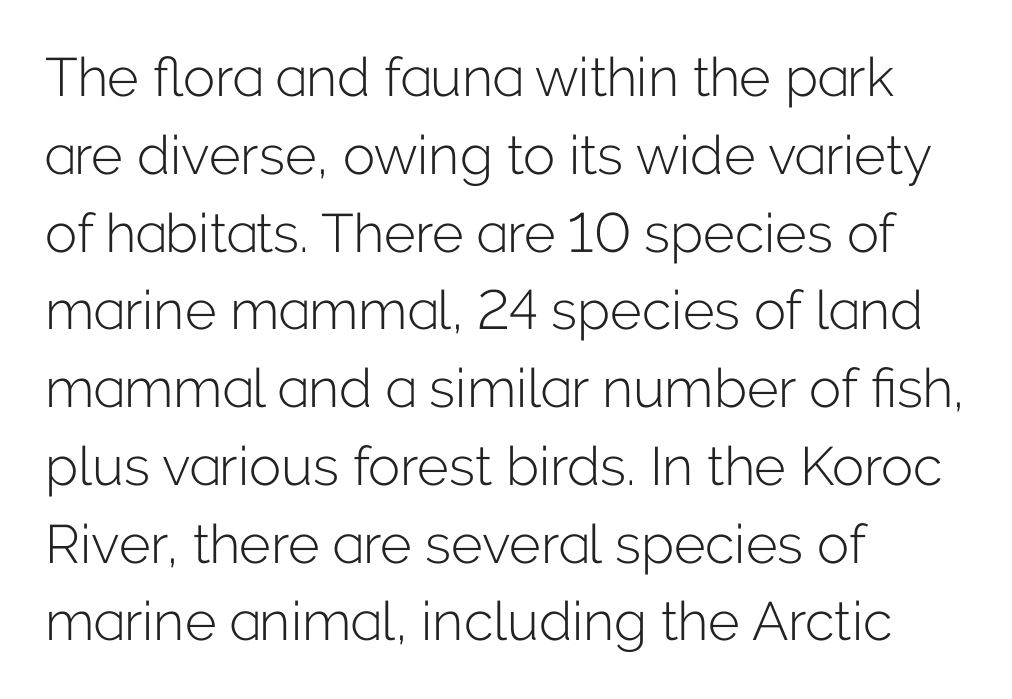
This sample uses plain, unmodified letter spacing. Note the varied advance widths — an 'i' is clearly narrower than an 'm'. The words here are not underlined. Every character sits straight up, as roman type does. Stems and bowls with no extra thickness — not bold. Grotesque or geometric, the face here clearly has no serifs.
